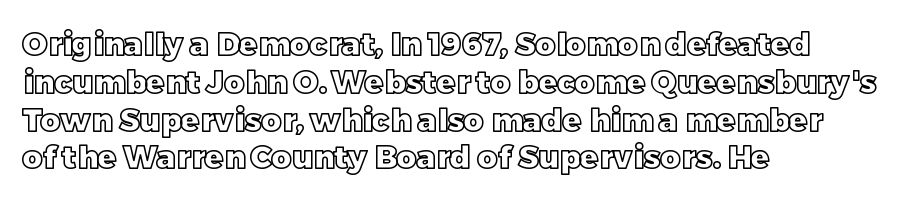
Q: Is the text italic (slanted)? A: No, it is upright.
Q: Is the text underlined? A: No.
Q: How is the paragraph aligned? A: Left-aligned.
Q: Is the spacing between letters normal or unusually wide? A: Normal.
Q: Width (condensed, normal, or wide)? A: Normal.
Q: x-height? A: Large.
Q: Monospaced? A: No.
